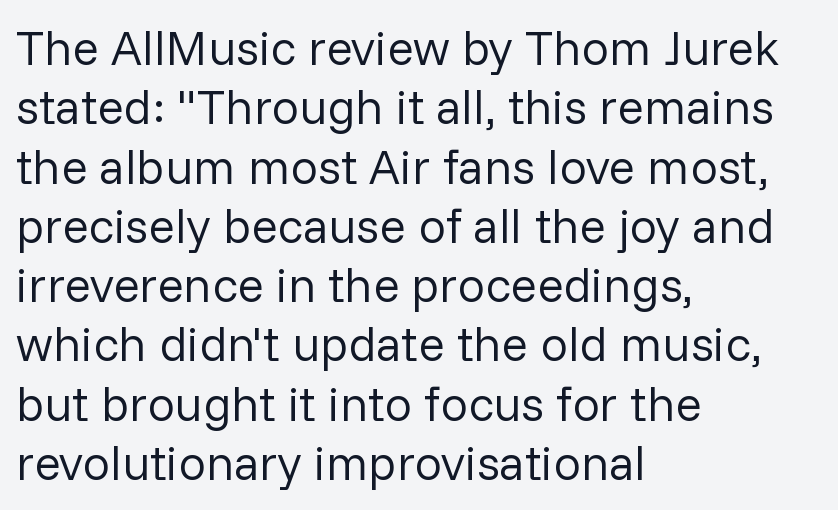
The image shows 49 px regular-weight sans-serif type, upright; set left-aligned, line spacing 1.21x, normal letter spacing, not underlined; low stroke contrast and a medium x-height.
